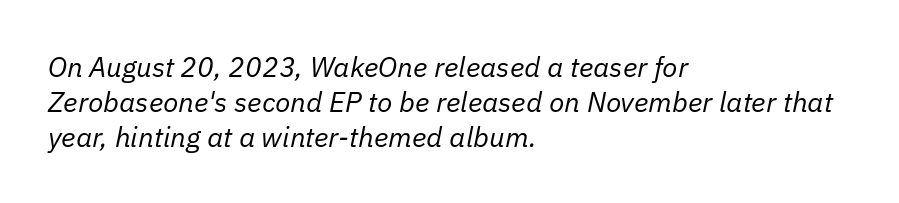
The image shows 28 px regular-weight type, italic (leaning right); set left-aligned, normal line spacing (1.25x), normal letter spacing, not underlined; low stroke contrast and a medium x-height.
